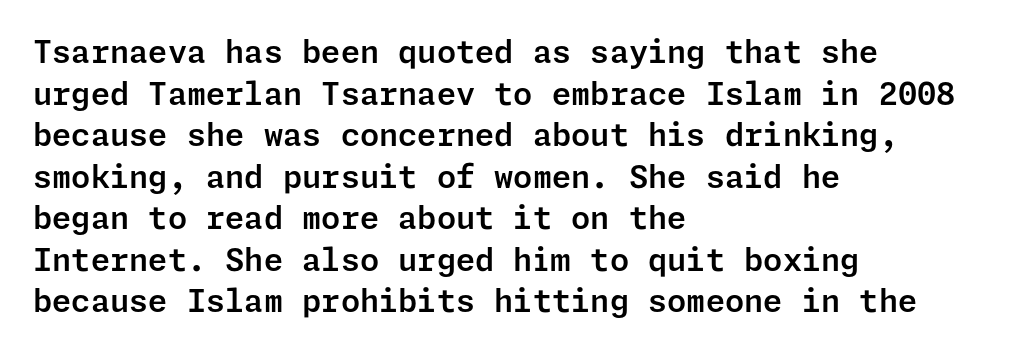
No word sits above an underline. Vertical strokes here are truly vertical. Letterform terminals end flat and unadorned throughout the passage. One-word summary of the alignment: left. Leading: standard.
